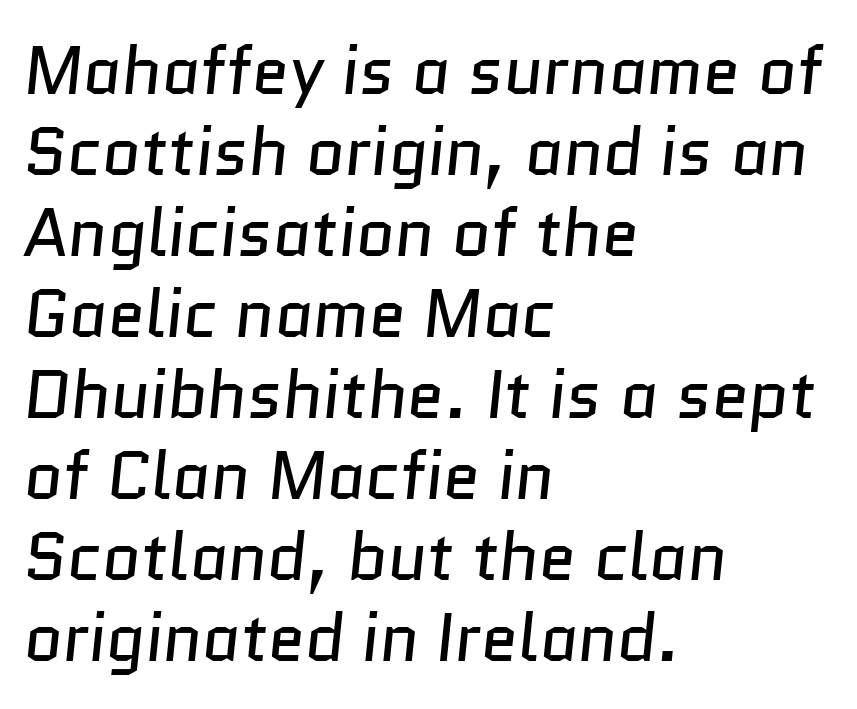
The image shows 67 px regular-weight sans-serif type; set left-aligned, line spacing 1.21x, normal letter spacing, not underlined; low stroke contrast and a medium x-height.
